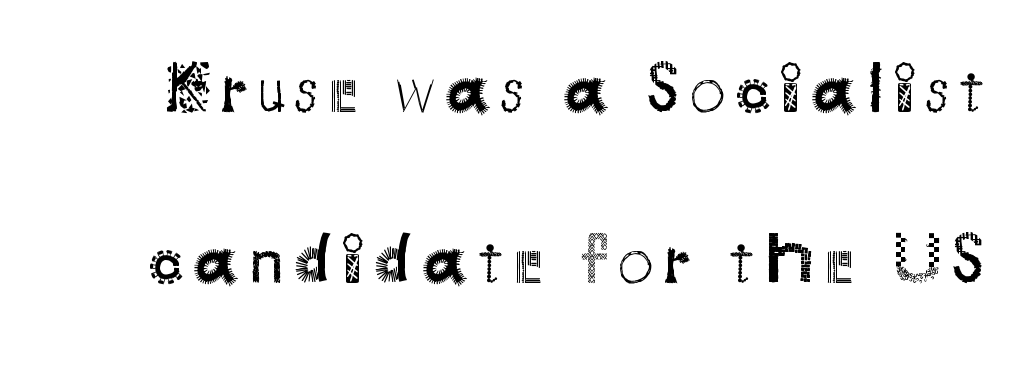
A great deal of white space separates one row of letters from the next. The letters stand upright; this is a roman face. Heft: none added — not bold. Plain, unruled lines of type.
